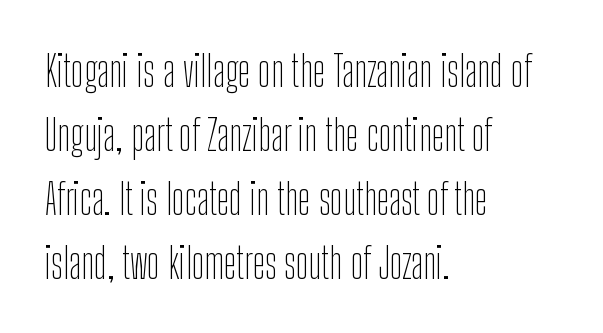
{"serif": "no", "italic": "no", "bold": "no", "weight": "thin", "width": "condensed", "stroke_contrast": "low", "x_height": "medium", "monospaced": "no", "underline": "no", "align": "left", "line_spacing": "normal", "line_spacing_ratio": 1.52, "letter_spacing": "normal", "letter_spacing_em": 0.0, "glyph_px": 42}
